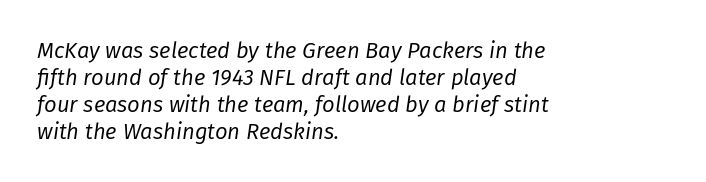
The image shows 22 px text type, italic (leaning right); set left-aligned, line spacing 1.22x, normal letter spacing, not underlined.
